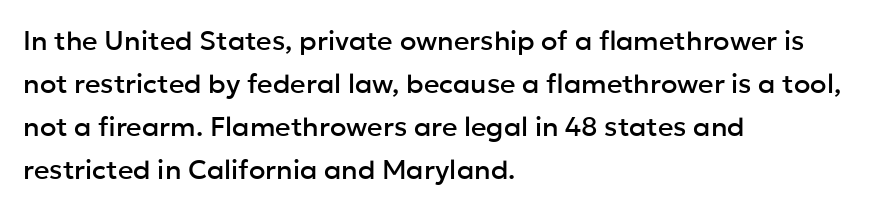
The image shows 27 px text type, upright; set left-aligned, normal line spacing (1.59x), normal letter spacing, not underlined.
